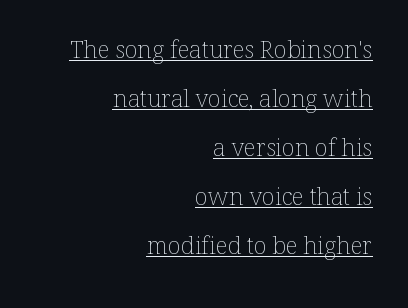
The lettering stays uniformly vertical, giving the passage a roman look. The strokes carry an ordinary text weight at most. Letter spacing: default. The sample's only ornament is a line tracing under the words. The paragraph shown leans on its right margin. This block would shrink considerably if given ordinary leading; it's expanded now.
